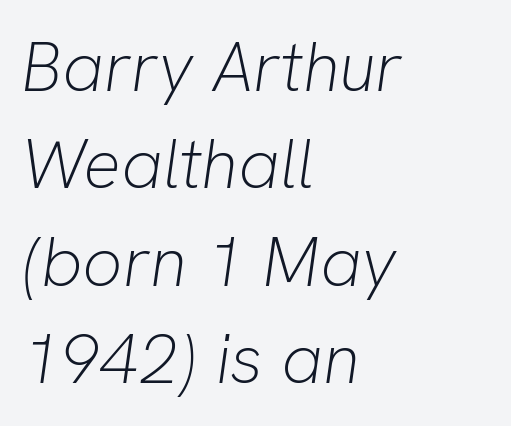
The image shows 70 px light type, italic (leaning right); set left-aligned, normal line spacing (1.39x), normal letter spacing, not underlined; low stroke contrast and a medium x-height.
